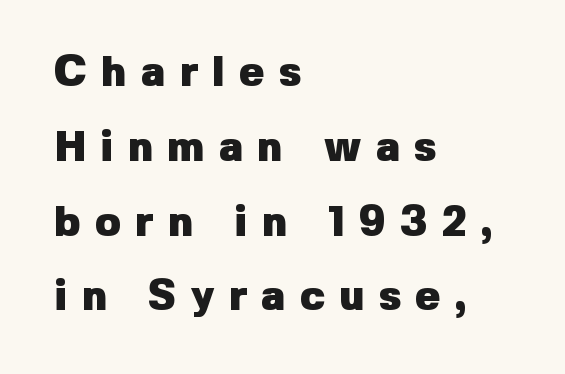
Each letter keeps its own natural width here, so spacing adapts to shape. Here the glyphs are tracked loosely, breaking word shapes into spaced letters. I'd describe the lettering as bold — thick and assertive. Italic? Not at all — the glyphs are vertical. Is this a sans? Yes — the strokes have no serifs.
